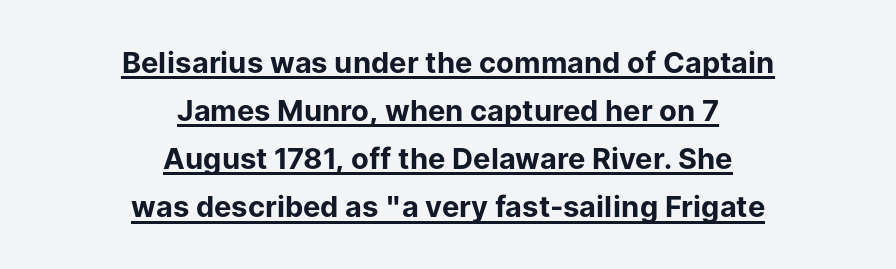
The image shows 29 px bold sans-serif type, upright; set centered, normal line spacing (1.66x), normal letter spacing, underlined; low stroke contrast and a medium x-height.
